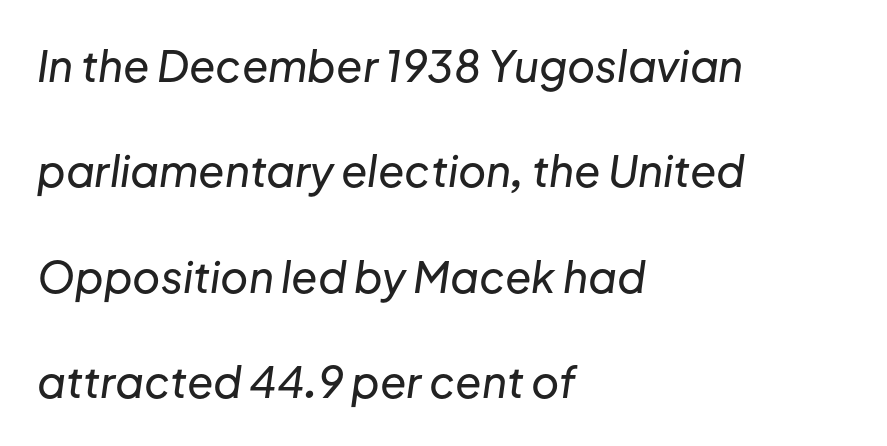
The image shows 43 px text type, italic (leaning right); set left-aligned, loose line spacing (2.45x), normal letter spacing, not underlined; low stroke contrast and a medium x-height.
